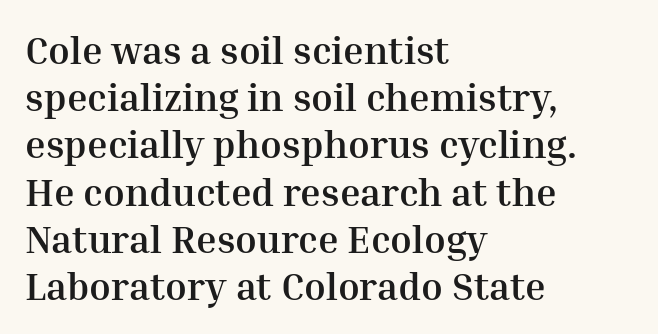
Q: Is the text bold? A: Yes.
Q: Is the text italic (slanted)? A: No, it is upright.
Q: Is the typeface a serif or a sans-serif typeface? A: Serif.
Q: Is the text underlined? A: No.
Q: How is the paragraph aligned? A: Left-aligned.
Q: Is the spacing between letters normal or unusually wide? A: Normal.
Q: Width (condensed, normal, or wide)? A: Normal.
Q: Stroke contrast? A: Medium.
Q: x-height? A: Medium.
Q: Monospaced? A: No.
